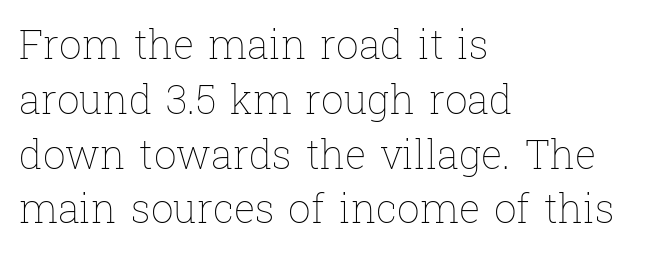
Q: Is the text bold? A: No.
Q: Is the text italic (slanted)? A: No, it is upright.
Q: Is the text underlined? A: No.
Q: How is the paragraph aligned? A: Left-aligned.
Q: Is the spacing between letters normal or unusually wide? A: Normal.
Q: Is the spacing between lines tight, normal or loose? A: Normal.
Q: Width (condensed, normal, or wide)? A: Normal.
Q: Stroke contrast? A: Low.
Q: x-height? A: Medium.
Q: Monospaced? A: No.
